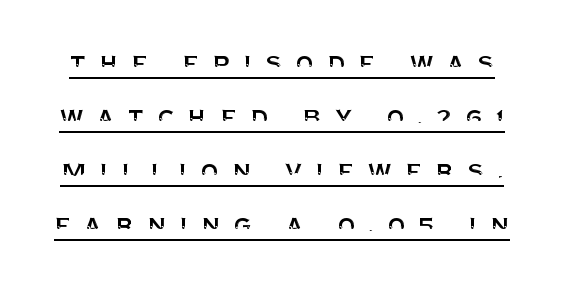
Q: Is the text italic (slanted)? A: No, it is upright.
Q: Is the typeface a serif or a sans-serif typeface? A: Sans-serif.
Q: Is the text underlined? A: Yes.
Q: Is the spacing between letters normal or unusually wide? A: Unusually wide.
Q: Width (condensed, normal, or wide)? A: Normal.
Q: Stroke contrast? A: Medium.
Q: x-height? A: Large.
Q: Monospaced? A: No.
